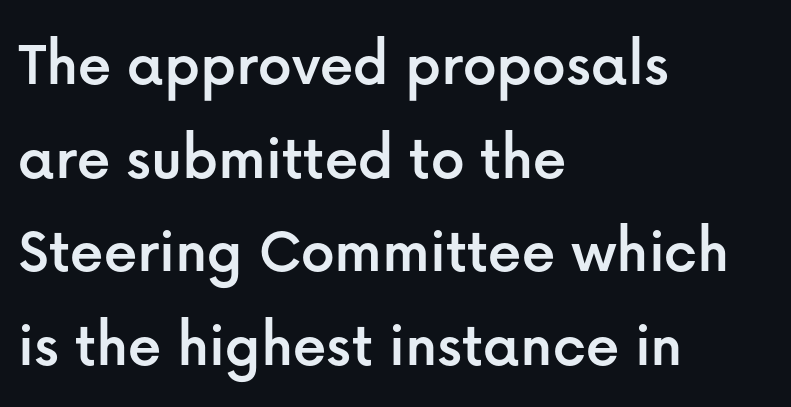
The image shows 66 px sans-serif type, upright; set left-aligned, normal line spacing (1.42x), normal letter spacing, not underlined; low stroke contrast and a medium x-height.
